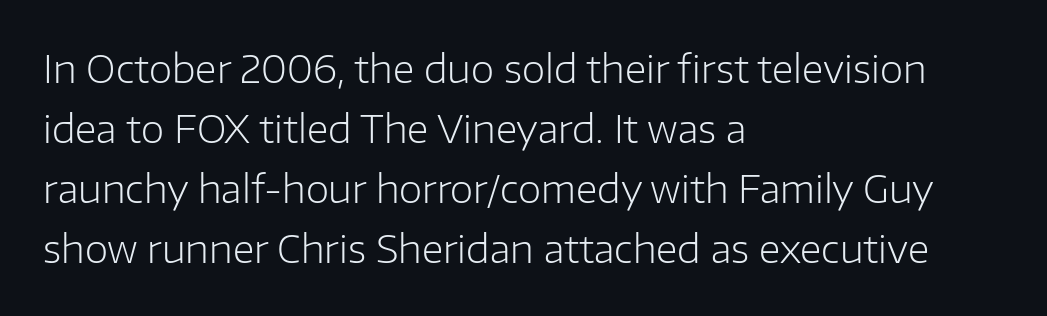
Plain, unruled lines of type. Serif or sans? Sans — the stroke terminals are bare. You could not count columns in this text — the font is proportionally spaced. The line-height multiplier appears to be the usual default.
